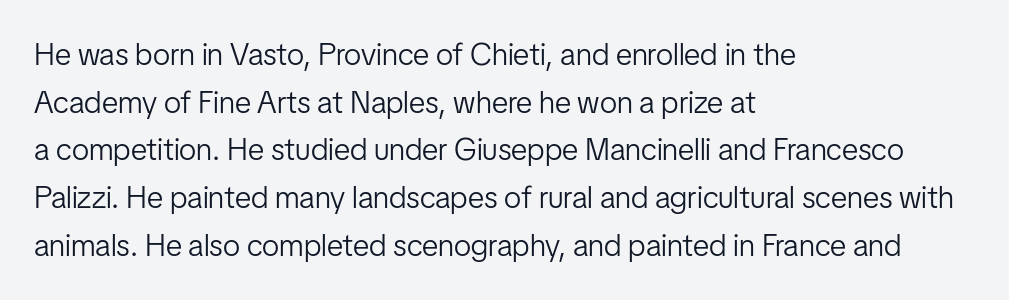
Heaviness? Minimal to ordinary, like unemphasized prose. Is there any slant? The stems are plumb. The characters display no serif detailing; their extremities are plain. In CSS terms this would be text-align: left. Successive baselines arrive at the customary interval.
